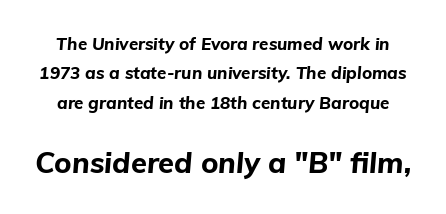
Small over large — that's the arrangement of the two blocks here. The letterforms sit shoulder to shoulder at normal distance. Heft: maximum for text — a bold. Just letters on the line, the space beneath them empty. Varying glyph widths throughout — classic text-font behaviour.
